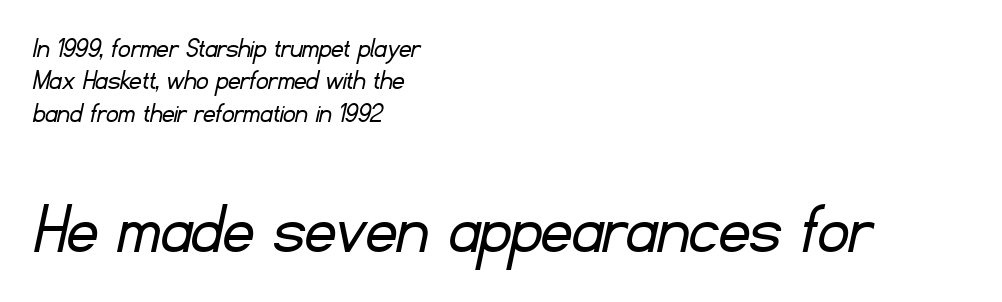
Q: Is the text bold? A: No.
Q: Is the typeface a serif or a sans-serif typeface? A: Sans-serif.
Q: Is the text underlined? A: No.
Q: How is the paragraph aligned? A: Left-aligned.
Q: Is the spacing between letters normal or unusually wide? A: Normal.
Q: Is the spacing between lines tight, normal or loose? A: Tight.
Q: Which block of text is set in a larger size, the first (top) or the second (bottom)? A: The second (bottom) one.
Q: Width (condensed, normal, or wide)? A: Normal.
Q: Stroke contrast? A: Low.
Q: x-height? A: Small.
Q: Monospaced? A: No.
